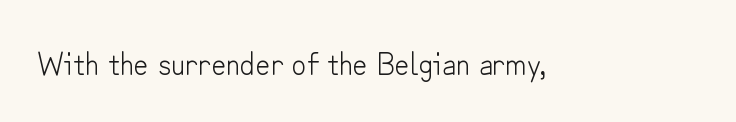
Quick note: not italic, upright. The strip under each line holds only bare page. Each letter keeps its own natural width here, so spacing adapts to shape. What stands out about the letter spacing? Nothing — it is the standard amount. Typographically, this falls in the sans-serif category. Vertical stems look standard width or narrower in stroke.
